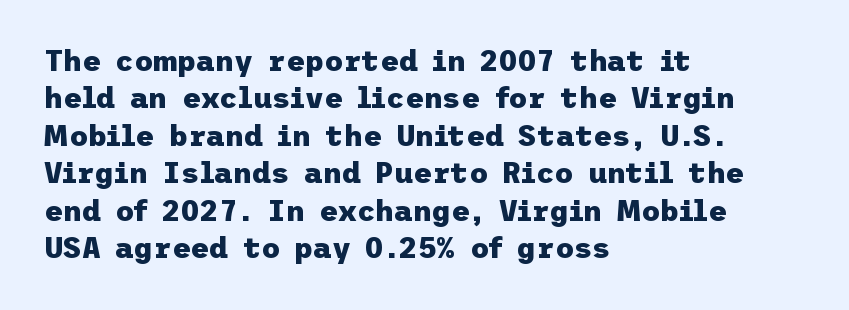
Q: Is the text bold? A: Yes.
Q: Is the text italic (slanted)? A: No, it is upright.
Q: Is the typeface a serif or a sans-serif typeface? A: Sans-serif.
Q: Is the text underlined? A: No.
Q: How is the paragraph aligned? A: Left-aligned.
Q: Is the spacing between letters normal or unusually wide? A: Normal.
Q: Is the spacing between lines tight, normal or loose? A: Normal.
Q: Width (condensed, normal, or wide)? A: Normal.
Q: Stroke contrast? A: Low.
Q: x-height? A: Medium.
